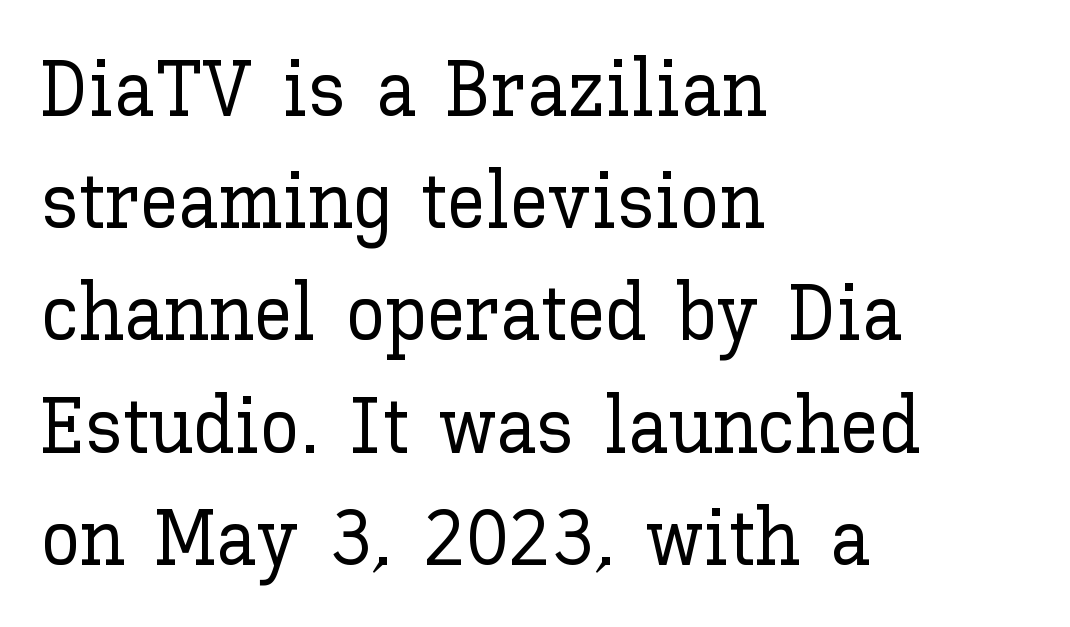
{"italic": "no", "width": "normal", "stroke_contrast": "low", "x_height": "medium", "monospaced": "no", "underline": "no", "align": "left", "line_spacing": "normal", "line_spacing_ratio": 1.42, "letter_spacing": "normal", "letter_spacing_em": 0.0, "glyph_px": 79}
